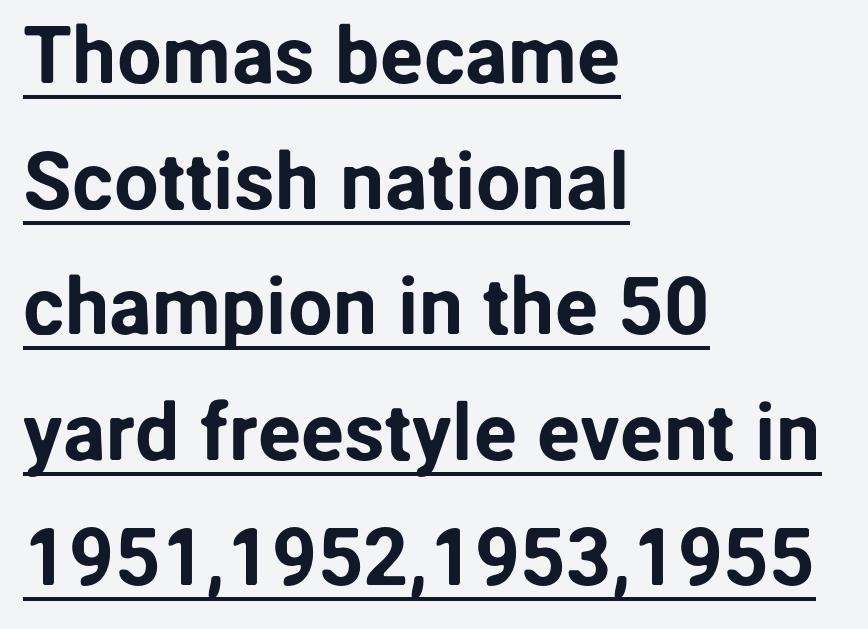
This sample uses an upright cut, with every glyph sitting square on the baseline. Between one letter and the next there's only the usual sliver of space. Looks like someone drew a line under every word here. Is there much room between lines? A standard amount, neither cramped nor airy. Where is the straight margin? On the left. The type family on display is of the sans-serif kind.
